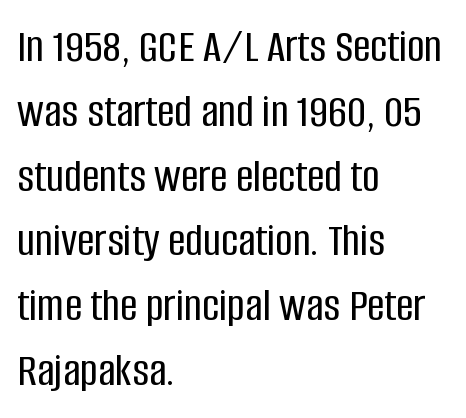
{"serif": "no", "italic": "no", "width": "condensed", "stroke_contrast": "low", "x_height": "large", "monospaced": "no", "underline": "no", "align": "left", "line_spacing": "normal", "line_spacing_ratio": 1.35, "letter_spacing": "normal", "letter_spacing_em": 0.0, "glyph_px": 48}
